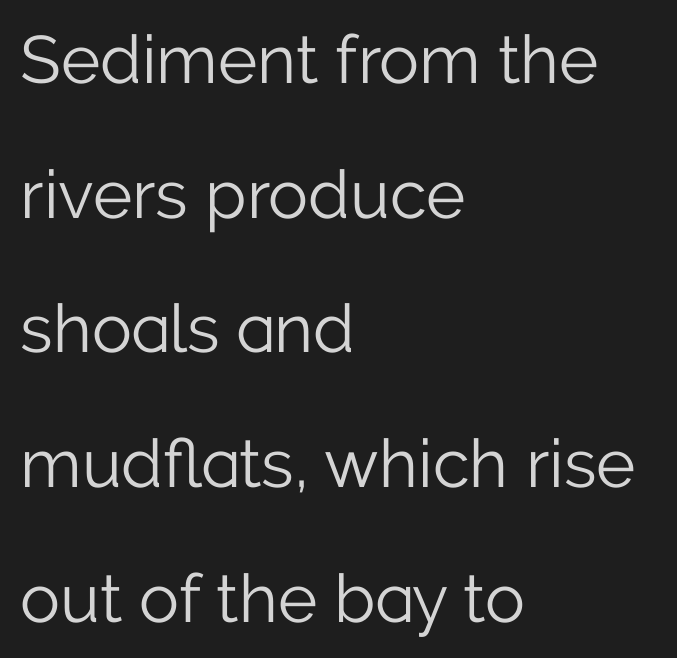
The image shows 67 px light sans-serif type, upright; set left-aligned, loose line spacing (2.01x), normal letter spacing, not underlined; low stroke contrast and a medium x-height.
